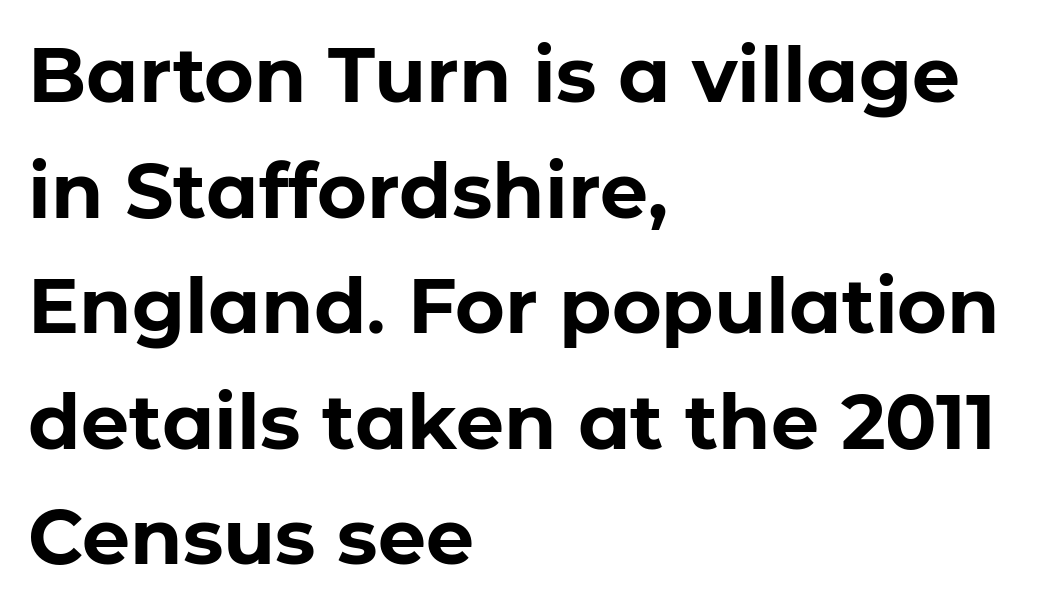
No word sits above an underline. The tracking reads as untouched default to a designer's eye. Left-aligned paragraph, ragged on the right. A typesetter would call this proportional, since set widths differ per character. Weight check: bold — yes, fully.
